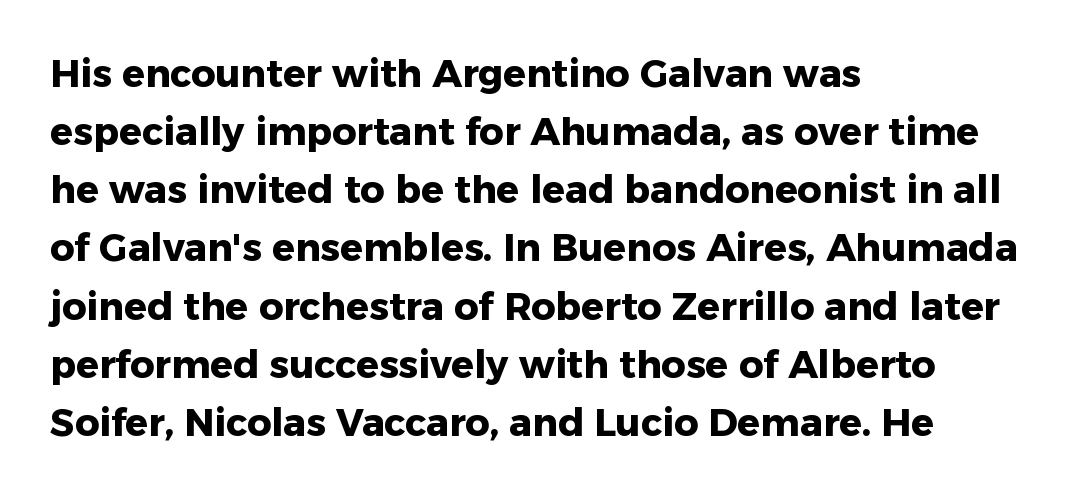
This block has exactly the height ordinary leading produces. This sample uses a sans-serif face. This sample uses an upright cut, with every glyph sitting square on the baseline. Words appear dense and cohesive because spacing is normal. Alignment: flush left.
